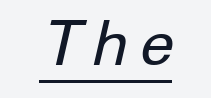
The image shows 62 px regular-weight type, italic (leaning right); set underlined; low stroke contrast and a medium x-height.
